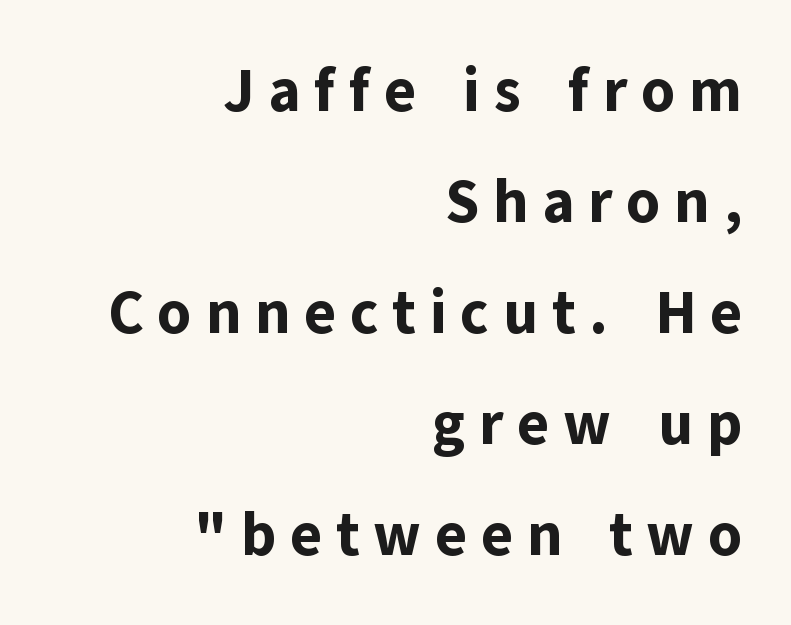
{"serif": "no", "italic": "no", "bold": "yes", "weight": "bold", "width": "normal", "stroke_contrast": "low", "x_height": "medium", "monospaced": "no", "underline": "no", "align": "right", "line_spacing_ratio": 1.85, "letter_spacing": "wide", "letter_spacing_em": 0.23, "glyph_px": 60}
